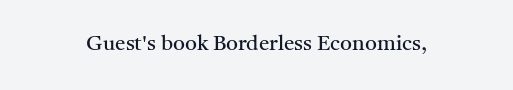
The image shows 21 px text type, upright; set normal letter spacing, not underlined.
